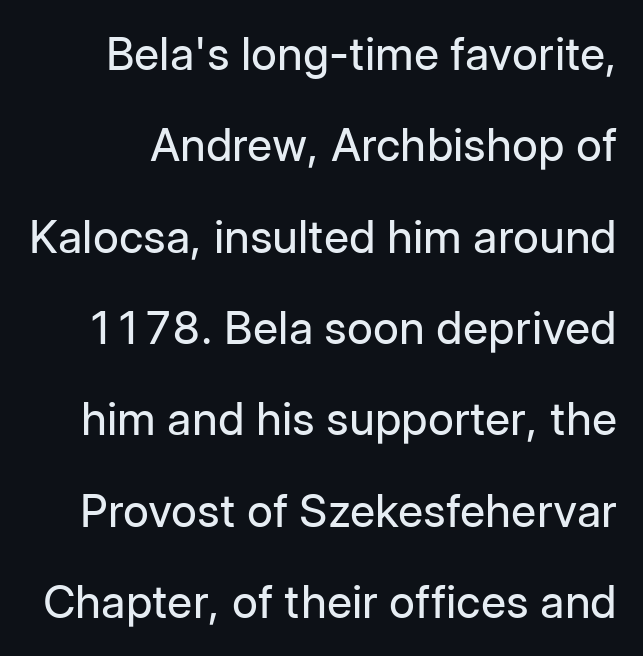
Q: Is the text bold? A: No.
Q: Is the text italic (slanted)? A: No, it is upright.
Q: Is the typeface a serif or a sans-serif typeface? A: Sans-serif.
Q: Is the text underlined? A: No.
Q: Is the spacing between letters normal or unusually wide? A: Normal.
Q: Is the spacing between lines tight, normal or loose? A: Loose.
Q: Width (condensed, normal, or wide)? A: Normal.
Q: Stroke contrast? A: Low.
Q: x-height? A: Medium.
Q: Monospaced? A: No.
